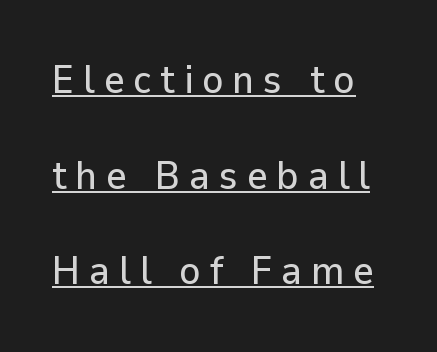
{"serif": "no", "italic": "no", "width": "normal", "stroke_contrast": "low", "x_height": "medium", "monospaced": "no", "underline": "yes", "line_spacing": "loose", "line_spacing_ratio": 2.39, "letter_spacing": "wide", "letter_spacing_em": 0.22, "glyph_px": 40}
